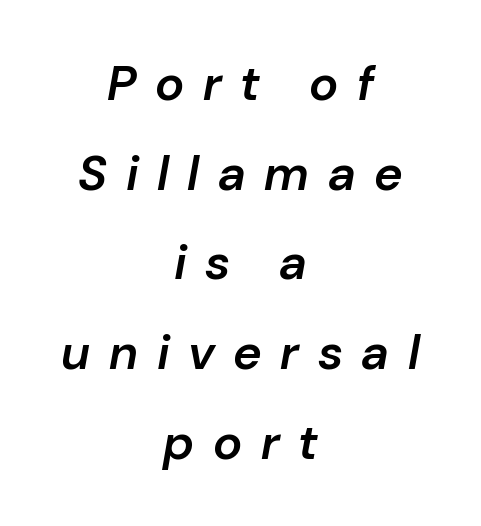
The image shows 49 px semibold type, italic (leaning right); set centered, line spacing 1.83x, unusually wide letter spacing (+0.38 em), not underlined; low stroke contrast and a medium x-height.
